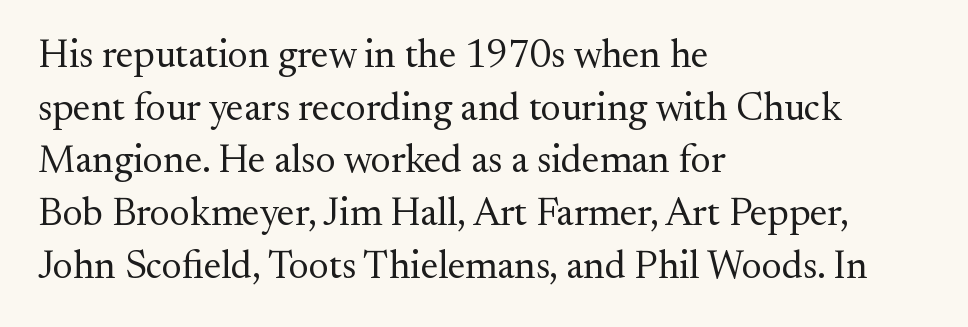
Q: Is the text bold? A: No.
Q: Is the text italic (slanted)? A: No, it is upright.
Q: Is the typeface a serif or a sans-serif typeface? A: Serif.
Q: Is the text underlined? A: No.
Q: How is the paragraph aligned? A: Left-aligned.
Q: Is the spacing between letters normal or unusually wide? A: Normal.
Q: Is the spacing between lines tight, normal or loose? A: Normal.
Q: Width (condensed, normal, or wide)? A: Normal.
Q: Stroke contrast? A: Medium.
Q: x-height? A: Small.
Q: Monospaced? A: No.
